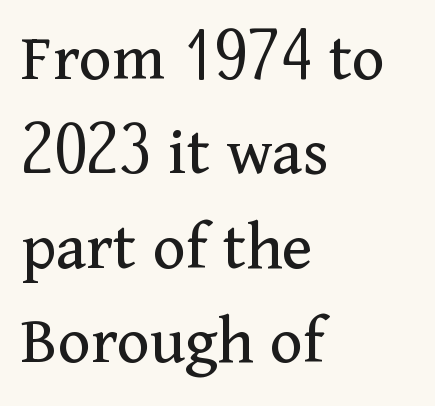
Q: Is the text bold? A: No.
Q: Is the text italic (slanted)? A: No, it is upright.
Q: Is the typeface a serif or a sans-serif typeface? A: Serif.
Q: Is the text underlined? A: No.
Q: How is the paragraph aligned? A: Left-aligned.
Q: Is the spacing between letters normal or unusually wide? A: Normal.
Q: Is the spacing between lines tight, normal or loose? A: Normal.
Q: Width (condensed, normal, or wide)? A: Normal.
Q: Stroke contrast? A: Medium.
Q: x-height? A: Medium.
Q: Monospaced? A: No.
